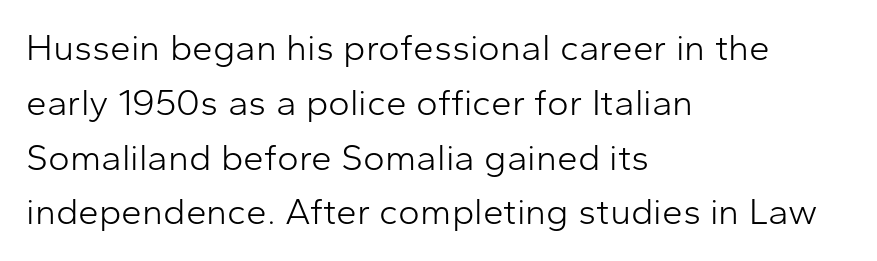
Q: Is the text bold? A: No.
Q: Is the text italic (slanted)? A: No, it is upright.
Q: Is the typeface a serif or a sans-serif typeface? A: Sans-serif.
Q: Is the text underlined? A: No.
Q: How is the paragraph aligned? A: Left-aligned.
Q: Is the spacing between letters normal or unusually wide? A: Normal.
Q: Is the spacing between lines tight, normal or loose? A: Normal.
Q: Width (condensed, normal, or wide)? A: Normal.
Q: Stroke contrast? A: Low.
Q: x-height? A: Medium.
Q: Monospaced? A: No.
